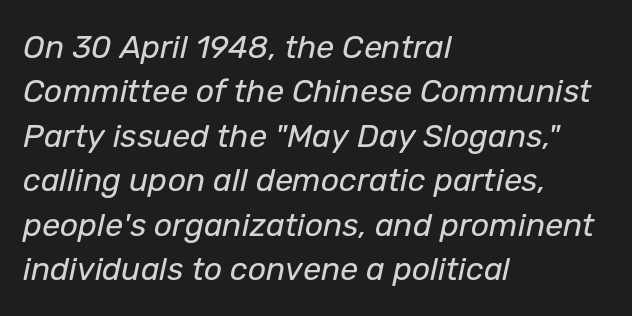
{"italic": "yes", "lean": "right", "slant_degrees": 12, "bold": "no", "weight": "regular", "width": "normal", "stroke_contrast": "low", "x_height": "medium", "monospaced": "no", "underline": "no", "align": "left", "line_spacing": "normal", "line_spacing_ratio": 1.39, "letter_spacing": "normal", "letter_spacing_em": 0.0, "glyph_px": 32}
